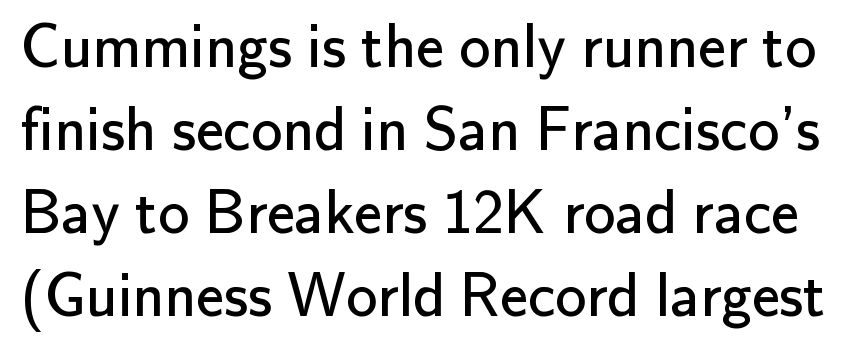
The image shows 62 px regular-weight sans-serif type, upright; set normal line spacing (1.34x), normal letter spacing, not underlined; low stroke contrast and a small x-height.
